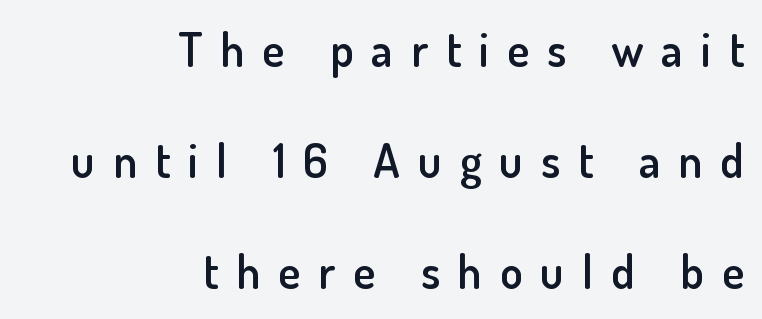
{"serif": "no", "italic": "no", "bold": "semi", "weight": "semibold", "width": "normal", "stroke_contrast": "low", "x_height": "small", "monospaced": "no", "underline": "no", "align": "right", "line_spacing": "loose", "line_spacing_ratio": 2.36, "letter_spacing": "wide", "letter_spacing_em": 0.38, "glyph_px": 47}
